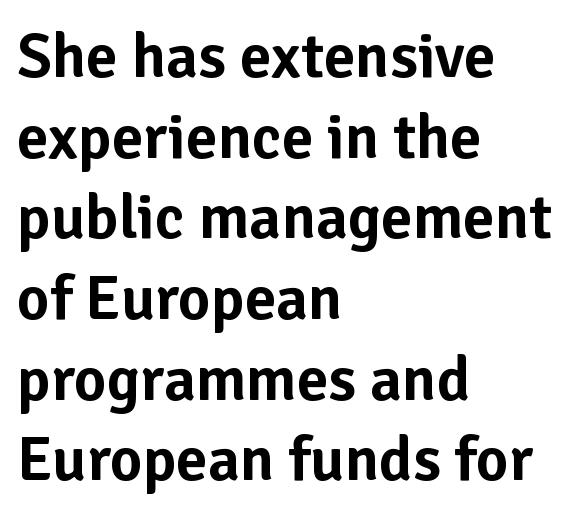
The face used here is proportionally spaced, like ordinary book or web type. These lines are composed in type without serifs. Posture: straight, roman, zero tilt. The lines sit at an ordinary, default distance from one another. This rendering leaves character spacing at its baseline value.
